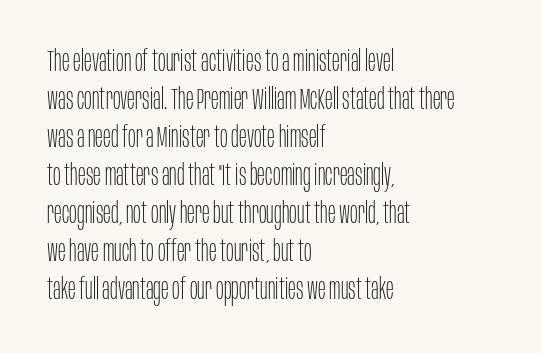
The image shows 29 px thin, condensed sans-serif type, upright; set left-aligned, normal line spacing (1.31x), normal letter spacing, not underlined; low stroke contrast and a large x-height.
